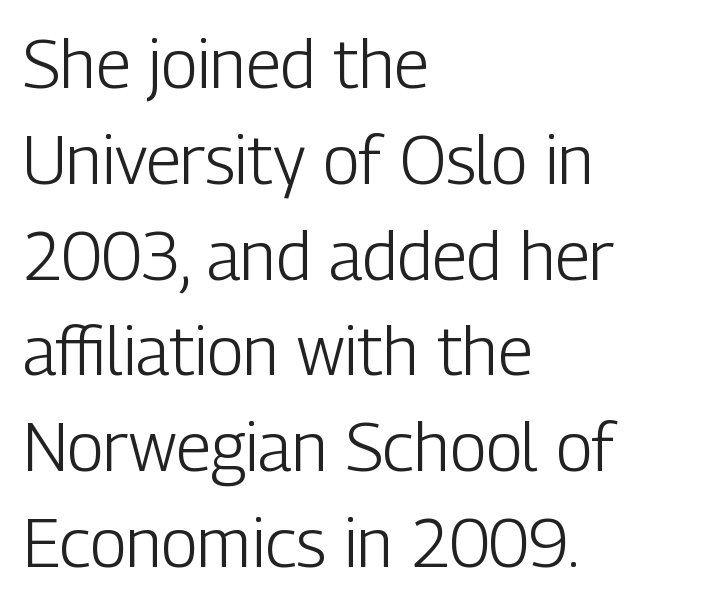
{"serif": "no", "italic": "no", "bold": "no", "weight": "light", "width": "condensed", "stroke_contrast": "low", "x_height": "medium", "monospaced": "no", "underline": "no", "align": "left", "line_spacing": "normal", "line_spacing_ratio": 1.43, "letter_spacing": "normal", "letter_spacing_em": 0.0, "glyph_px": 67}
